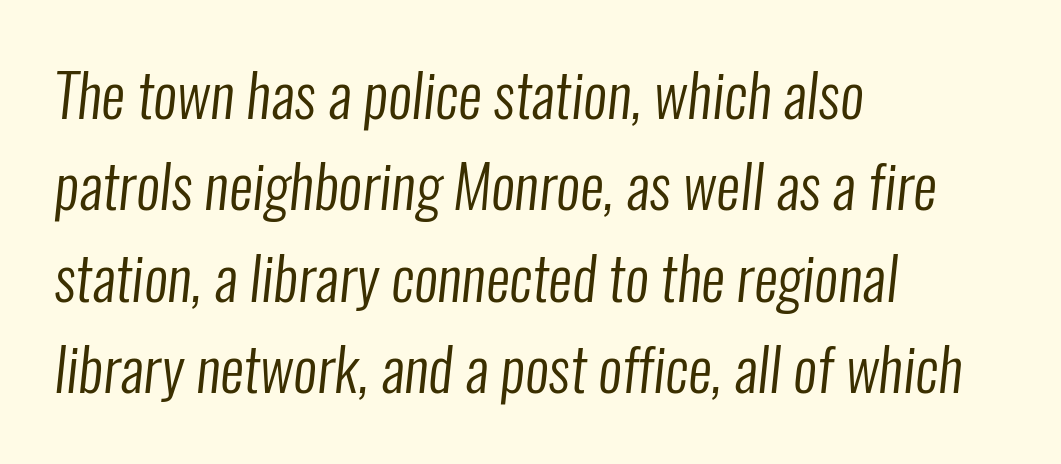
Q: Is the text bold? A: No.
Q: Is the typeface a serif or a sans-serif typeface? A: Sans-serif.
Q: Is the text underlined? A: No.
Q: How is the paragraph aligned? A: Left-aligned.
Q: Is the spacing between letters normal or unusually wide? A: Normal.
Q: Is the spacing between lines tight, normal or loose? A: Normal.
Q: Width (condensed, normal, or wide)? A: Condensed.
Q: Stroke contrast? A: Low.
Q: x-height? A: Medium.
Q: Monospaced? A: No.
